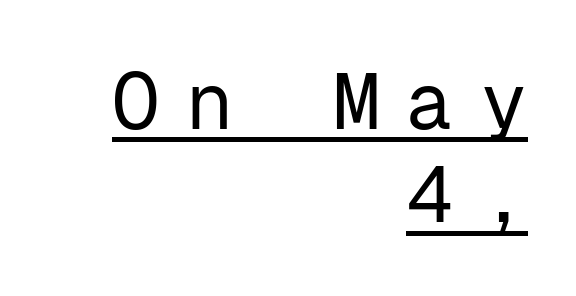
Stroke terminals: plain, sans-serif. No heavy texture on the line: the type isn't bold. The rendered words wear a rule along their underside. Right-aligned paragraph, ragged on the left. The lettering holds an erect, upright posture throughout.
